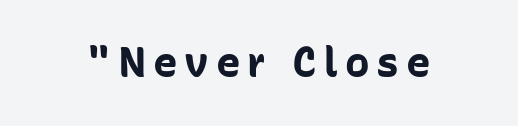
{"serif": "no", "italic": "no", "bold": "yes", "weight": "bold", "width": "normal", "stroke_contrast": "low", "x_height": "medium", "monospaced": "no", "underline": "no", "glyph_px": 41}
